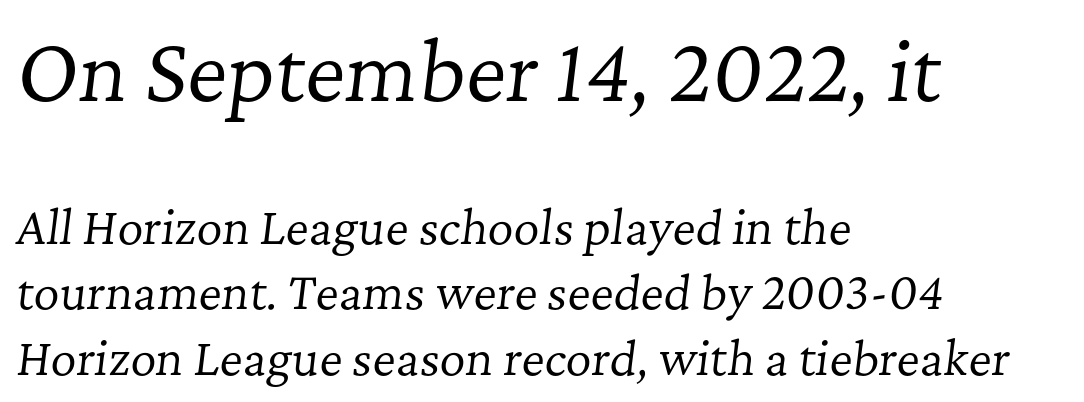
The image shows 79 px regular-weight serif type, italic (leaning right); set left-aligned, normal line spacing (1.46x), normal letter spacing, not underlined; the first (top) block is 1.76x larger; low stroke contrast and a medium x-height.
